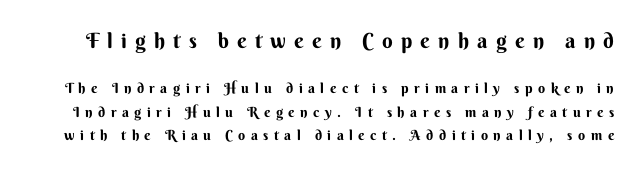
The rendering uses a bold face; every stroke is thick and dark. Leading: standard. The more generous point size was reserved for the upper chunk. In terms of posture, this sample is upright. Glance below the letters and you will spot only blank space. Characters follow at a spacing far wider than the type designer built in.
